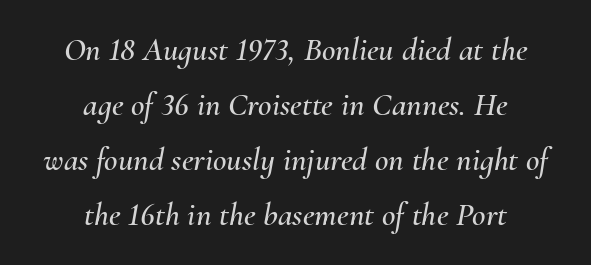
{"italic": "yes", "lean": "right", "slant_degrees": 10, "width": "normal", "stroke_contrast": "medium", "x_height": "small", "monospaced": "no", "underline": "no", "align": "center", "line_spacing": "normal", "line_spacing_ratio": 1.67, "letter_spacing": "normal", "letter_spacing_em": 0.0, "glyph_px": 33}
